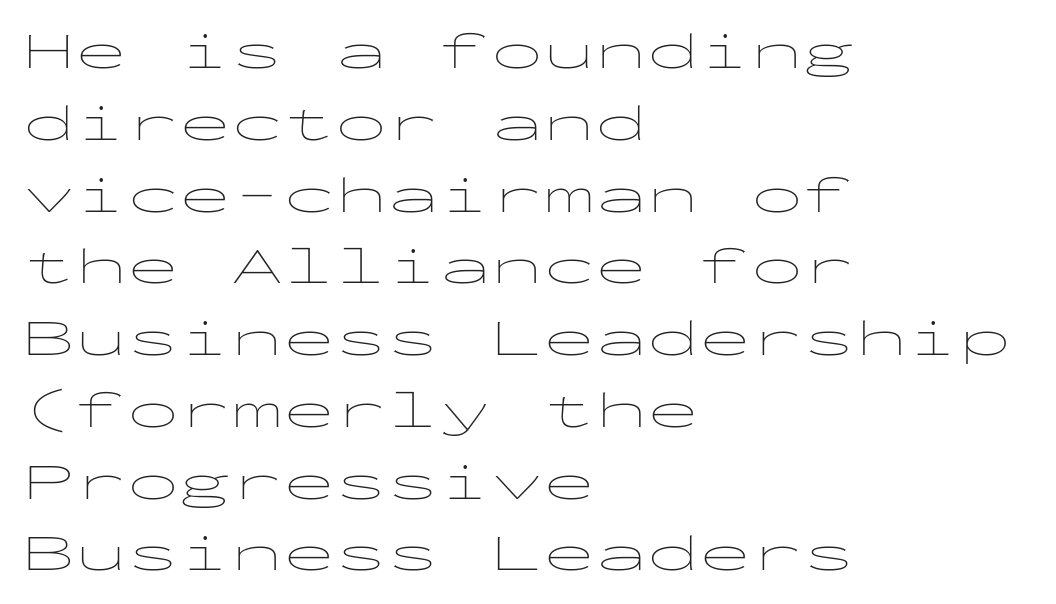
The image shows 52 px thin, wide sans-serif type, upright, monospaced; set left-aligned, normal line spacing (1.38x), normal letter spacing, not underlined; low stroke contrast and a medium x-height.
